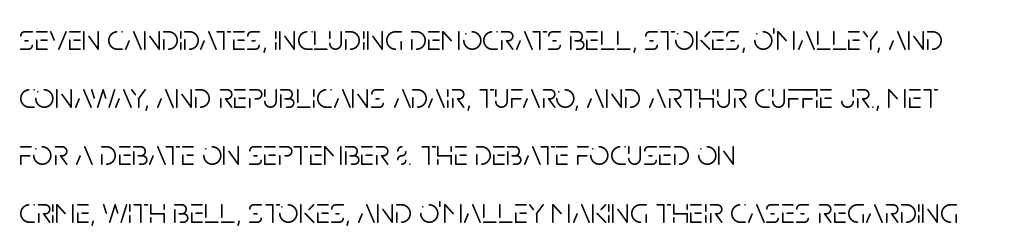
The block of text has a typical density, with ordinary space between rows. The face used here is rendered with its standard letterfit. The space beneath each line is pristine and unruled. Short and long lines alike share a common starting point at left. These lines were composed using upright roman letters.
